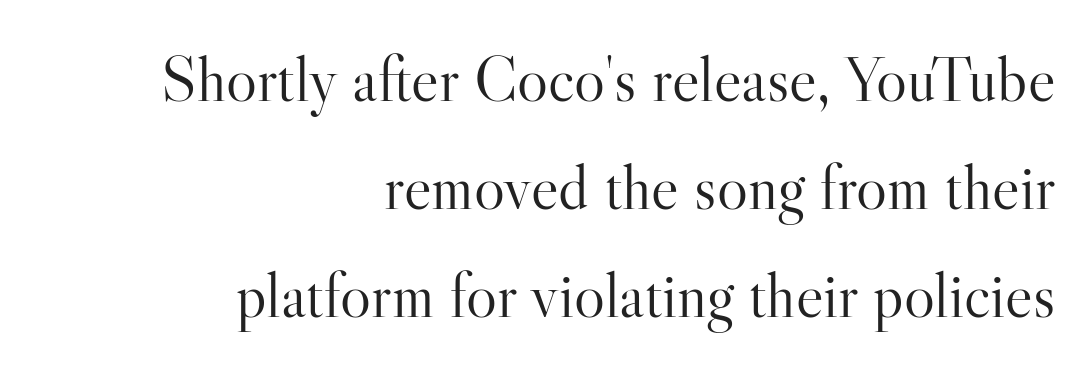
{"serif": "yes", "italic": "no", "bold": "no", "weight": "light", "width": "normal", "stroke_contrast": "high", "x_height": "small", "monospaced": "no", "underline": "no", "align": "right", "line_spacing": "normal", "line_spacing_ratio": 1.66, "letter_spacing": "normal", "letter_spacing_em": 0.0, "glyph_px": 65}
